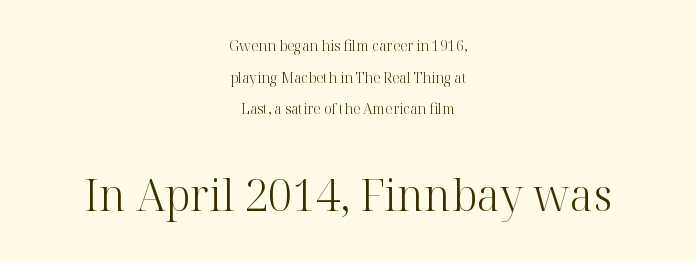
The image shows 43 px light serif type, upright; set centered, loose line spacing (2.26x), normal letter spacing, not underlined; the second (bottom) block is 3.07x larger; high stroke contrast and a medium x-height.
